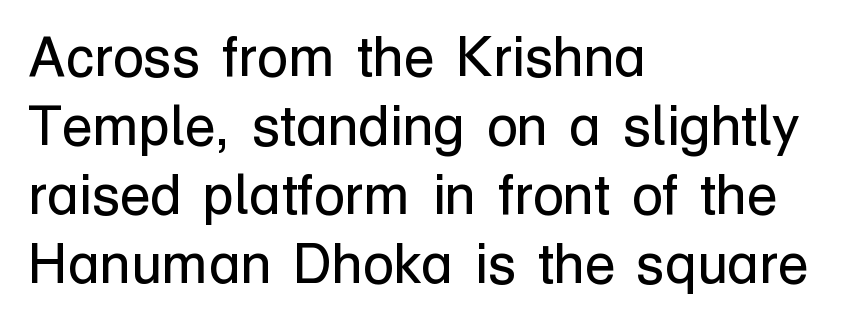
{"serif": "no", "italic": "no", "bold": "no", "weight": "regular", "width": "normal", "stroke_contrast": "low", "x_height": "medium", "monospaced": "no", "underline": "no", "align": "left", "line_spacing_ratio": 1.23, "letter_spacing": "normal", "letter_spacing_em": 0.0, "glyph_px": 56}
